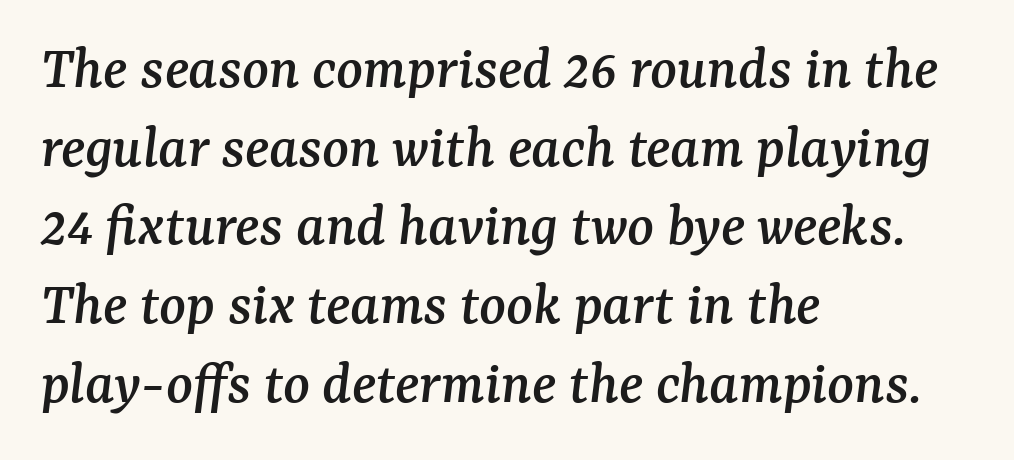
The image shows 62 px serif type, italic (leaning right); set left-aligned, normal line spacing (1.27x), normal letter spacing, not underlined; medium stroke contrast and a medium x-height.
